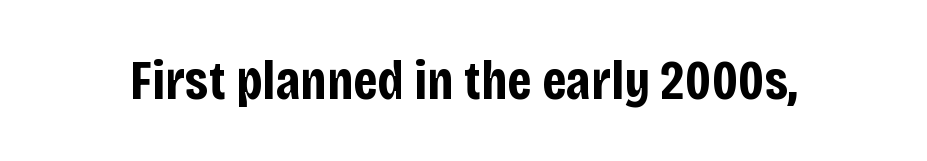
Q: Is the text bold? A: Yes.
Q: Is the text italic (slanted)? A: No, it is upright.
Q: Is the typeface a serif or a sans-serif typeface? A: Sans-serif.
Q: Is the text underlined? A: No.
Q: Is the spacing between letters normal or unusually wide? A: Normal.
Q: Width (condensed, normal, or wide)? A: Condensed.
Q: Stroke contrast? A: Low.
Q: x-height? A: Large.
Q: Monospaced? A: No.
